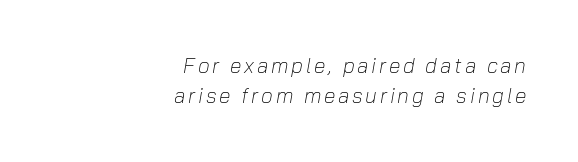
Q: Is the text bold? A: No.
Q: Is the text italic (slanted)? A: Yes, it leans right by about 10 degrees.
Q: Is the text underlined? A: No.
Q: How is the paragraph aligned? A: Right-aligned.
Q: Is the spacing between lines tight, normal or loose? A: Normal.
